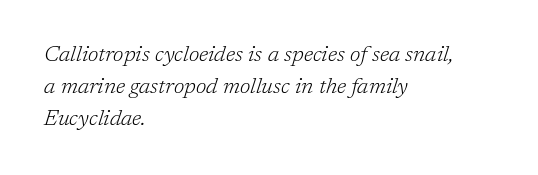
{"italic": "yes", "lean": "right", "slant_degrees": 17, "bold": "no", "underline": "no", "align": "left", "line_spacing": "normal", "line_spacing_ratio": 1.45, "letter_spacing": "normal", "letter_spacing_em": 0.0, "glyph_px": 22}
